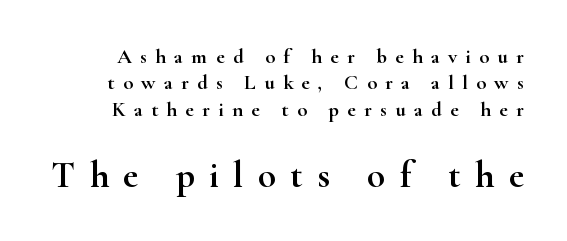
Q: Is the text italic (slanted)? A: No, it is upright.
Q: Is the typeface a serif or a sans-serif typeface? A: Serif.
Q: Is the text underlined? A: No.
Q: Is the spacing between letters normal or unusually wide? A: Unusually wide.
Q: Is the spacing between lines tight, normal or loose? A: Normal.
Q: Which block of text is set in a larger size, the first (top) or the second (bottom)? A: The second (bottom) one.
Q: Width (condensed, normal, or wide)? A: Wide.
Q: Stroke contrast? A: High.
Q: x-height? A: Small.
Q: Monospaced? A: No.
